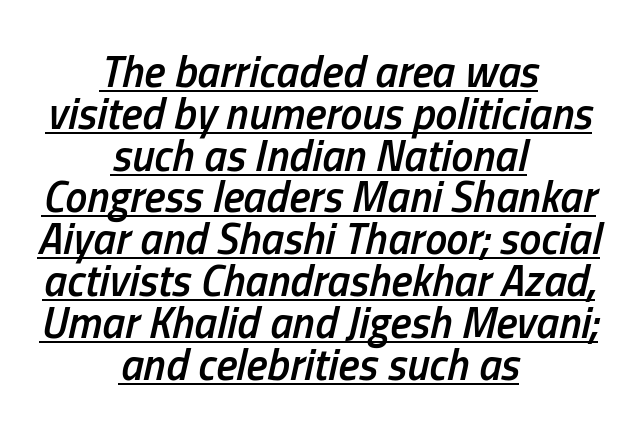
The horizontal fit of the characters is conventional and even. Style check: oblique. A centered setting, common on invitations and titles, is used for this passage. This rendering features underlined lettering. What weight is shown? A semibold, between regular and bold.
